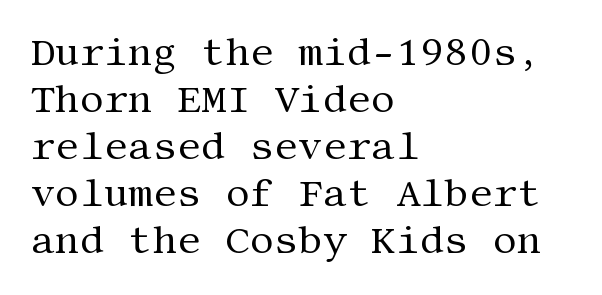
Q: Is the text bold? A: No.
Q: Is the text italic (slanted)? A: No, it is upright.
Q: Is the typeface a serif or a sans-serif typeface? A: Serif.
Q: Is the text underlined? A: No.
Q: How is the paragraph aligned? A: Left-aligned.
Q: Is the spacing between letters normal or unusually wide? A: Normal.
Q: Width (condensed, normal, or wide)? A: Normal.
Q: Stroke contrast? A: Medium.
Q: x-height? A: Large.
